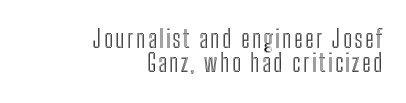
The image shows 24 px text type, upright; set right-aligned, tight line spacing (1.01x), not underlined.
